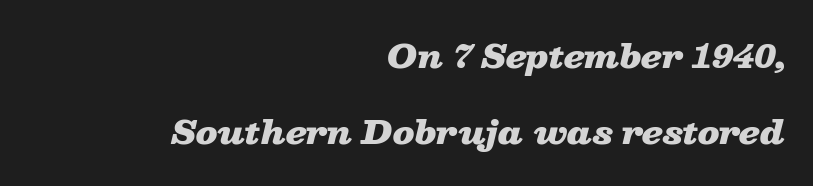
Q: Is the text bold? A: Yes.
Q: Is the text italic (slanted)? A: Yes, it leans right by about 13 degrees.
Q: Is the text underlined? A: No.
Q: How is the paragraph aligned? A: Right-aligned.
Q: Is the spacing between letters normal or unusually wide? A: Normal.
Q: Is the spacing between lines tight, normal or loose? A: Loose.
Q: Width (condensed, normal, or wide)? A: Wide.
Q: Stroke contrast? A: Low.
Q: x-height? A: Medium.
Q: Monospaced? A: No.
